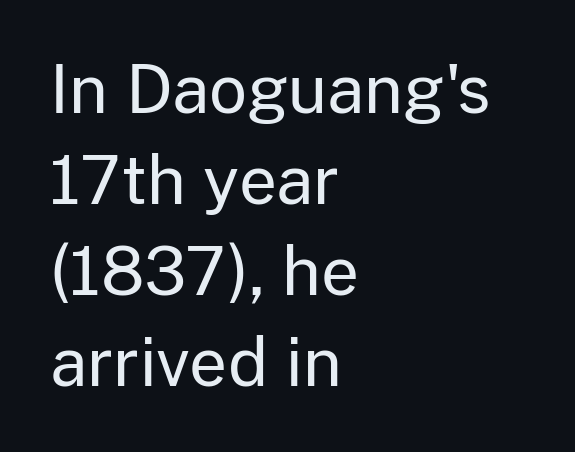
Q: Is the text bold? A: No.
Q: Is the text italic (slanted)? A: No, it is upright.
Q: Is the typeface a serif or a sans-serif typeface? A: Sans-serif.
Q: Is the text underlined? A: No.
Q: How is the paragraph aligned? A: Left-aligned.
Q: Is the spacing between letters normal or unusually wide? A: Normal.
Q: Is the spacing between lines tight, normal or loose? A: Normal.
Q: Width (condensed, normal, or wide)? A: Normal.
Q: Stroke contrast? A: Low.
Q: x-height? A: Medium.
Q: Monospaced? A: No.
